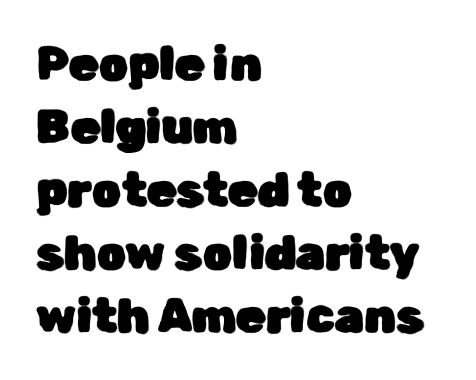
The image shows 47 px sans-serif type, upright; set left-aligned, normal line spacing (1.34x), normal letter spacing, not underlined; low stroke contrast and a medium x-height.
